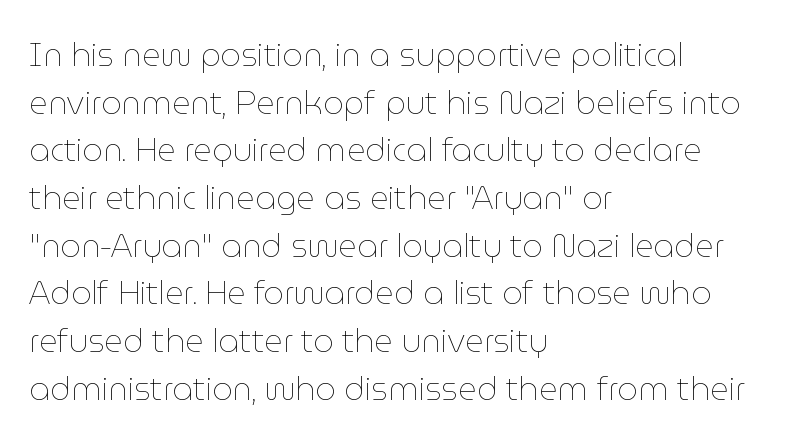
Q: Is the text bold? A: No.
Q: Is the text italic (slanted)? A: No, it is upright.
Q: Is the text underlined? A: No.
Q: How is the paragraph aligned? A: Left-aligned.
Q: Is the spacing between letters normal or unusually wide? A: Normal.
Q: Is the spacing between lines tight, normal or loose? A: Normal.
Q: Width (condensed, normal, or wide)? A: Normal.
Q: Stroke contrast? A: Low.
Q: x-height? A: Medium.
Q: Monospaced? A: No.
